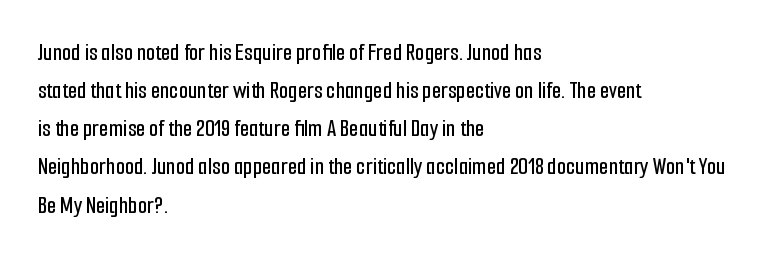
{"italic": "no", "underline": "no", "align": "left", "line_spacing": "normal", "line_spacing_ratio": 1.59, "letter_spacing": "normal", "letter_spacing_em": 0.0, "glyph_px": 24}
